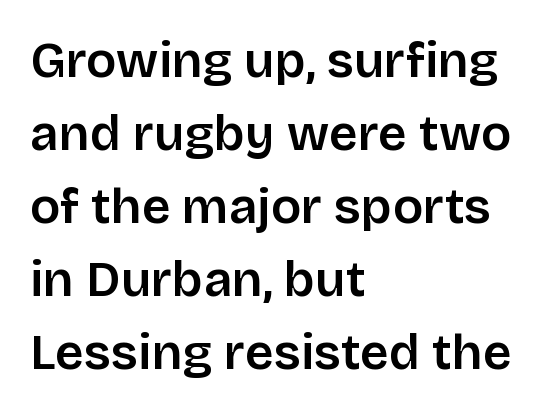
The image shows 50 px semibold sans-serif type, upright; set left-aligned, normal line spacing (1.46x), normal letter spacing, not underlined; low stroke contrast and a large x-height.
